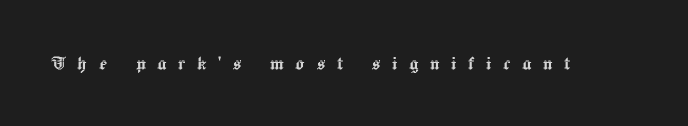
Q: Is the text italic (slanted)? A: No, it is upright.
Q: Is the text underlined? A: No.
Q: Is the spacing between letters normal or unusually wide? A: Unusually wide.
